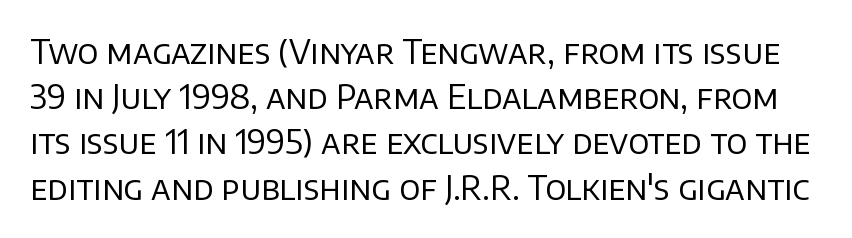
Quick note: interline space is typical. The strip under each line holds only bare page. Nope, not italic — everything's standing straight. Varying glyph widths throughout — classic text-font behaviour. Letter spacing: default.
